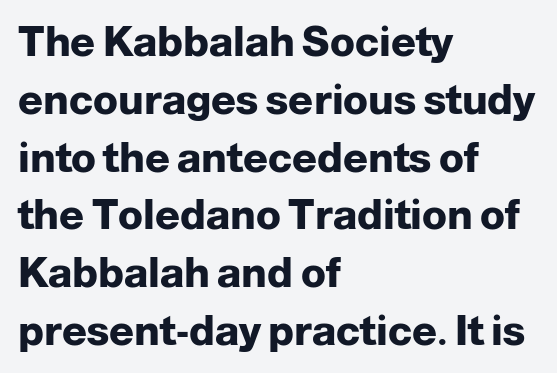
{"serif": "no", "italic": "no", "bold": "yes", "weight": "heavy", "width": "normal", "stroke_contrast": "low", "x_height": "medium", "monospaced": "no", "underline": "no", "align": "left", "line_spacing": "normal", "line_spacing_ratio": 1.41, "letter_spacing": "normal", "letter_spacing_em": 0.0, "glyph_px": 41}
